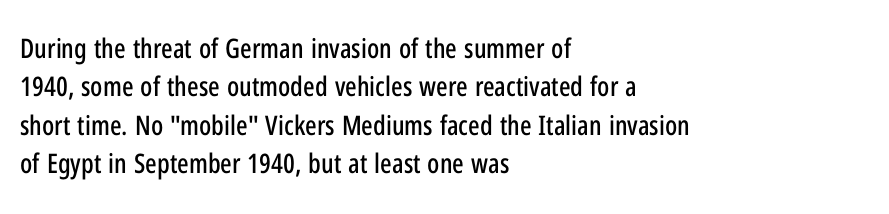
{"italic": "no", "underline": "no", "align": "left", "line_spacing": "normal", "line_spacing_ratio": 1.42, "letter_spacing": "normal", "letter_spacing_em": 0.0, "glyph_px": 27}
